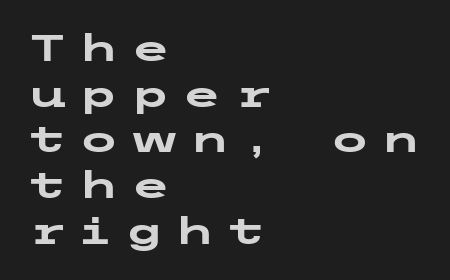
Observe the wide spacing: letters keep a clear distance from each other. One-word summary of the alignment: left. Serif or sans? Sans — the stroke terminals are bare. Horizontal bands of white between lines are of average thickness. Posture: vertical. These words are printed bold, with thick strokes throughout.
